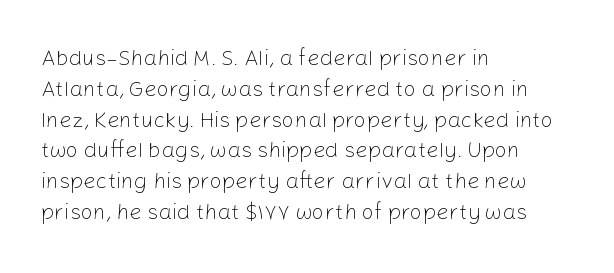
{"italic": "no", "bold": "no", "underline": "no", "align": "left", "line_spacing": "normal", "line_spacing_ratio": 1.4, "letter_spacing": "normal", "letter_spacing_em": 0.0, "glyph_px": 22}
